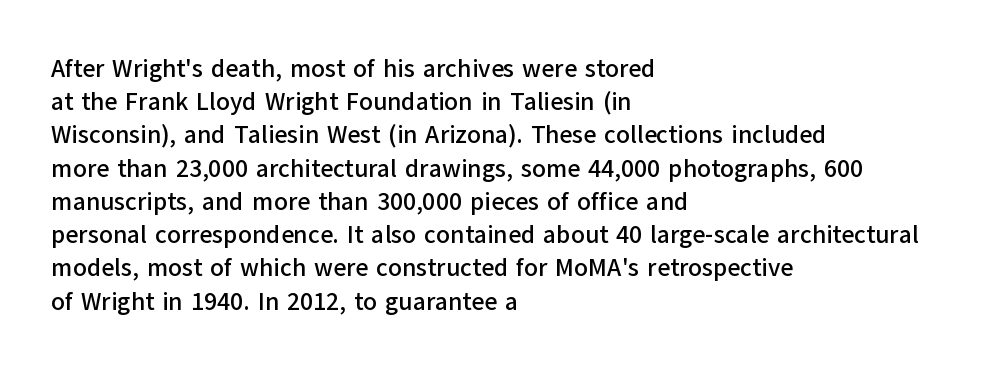
Students, observe: this is what conventionally led text looks like. Look at the tracking — it's just the regular setting, nothing added. The paragraph has a hard left edge and a soft right edge. Check under the words: just untouched page. The lettering holds an erect, upright posture throughout.
